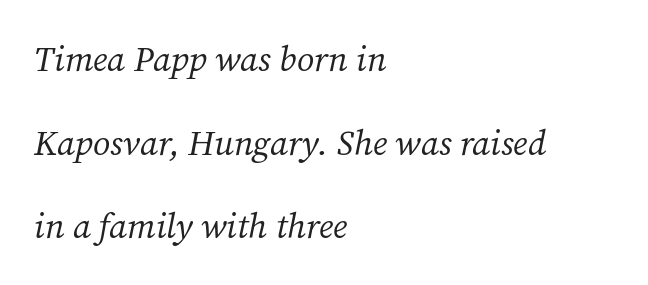
{"serif": "yes", "italic": "yes", "lean": "right", "slant_degrees": 12, "bold": "no", "weight": "regular", "width": "normal", "stroke_contrast": "medium", "x_height": "medium", "monospaced": "no", "underline": "no", "align": "left", "line_spacing": "loose", "line_spacing_ratio": 2.39, "letter_spacing": "normal", "letter_spacing_em": 0.0, "glyph_px": 35}
